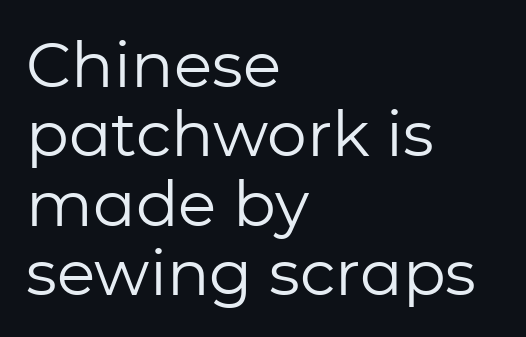
The image shows 63 px regular-weight sans-serif type, upright; set left-aligned, tight line spacing (1.1x), normal letter spacing, not underlined; low stroke contrast and a medium x-height.
